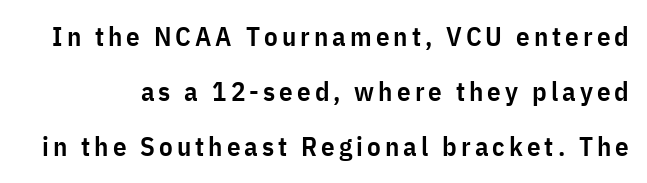
Q: Is the text bold? A: Semi-bold.
Q: Is the text italic (slanted)? A: No, it is upright.
Q: Is the text underlined? A: No.
Q: Is the spacing between lines tight, normal or loose? A: Loose.
